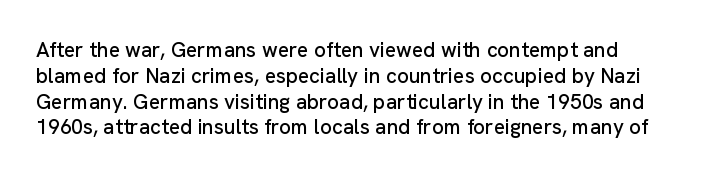
The image shows 21 px text type, upright; set line spacing 1.23x, normal letter spacing, not underlined.
